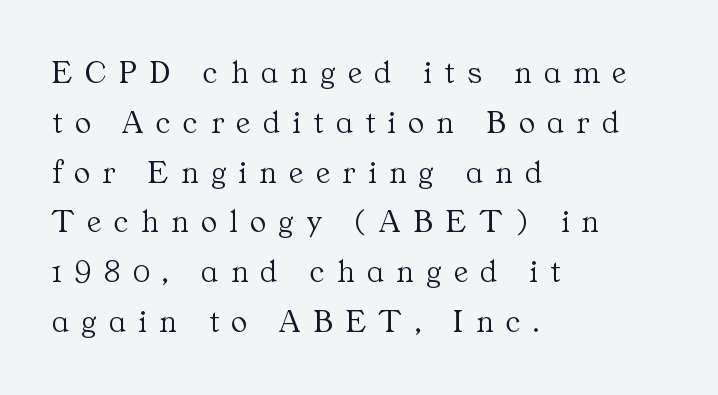
The image shows 33 px light serif type, upright; set left-aligned, normal line spacing (1.51x), unusually wide letter spacing (+0.38 em), not underlined; medium stroke contrast and a medium x-height.
